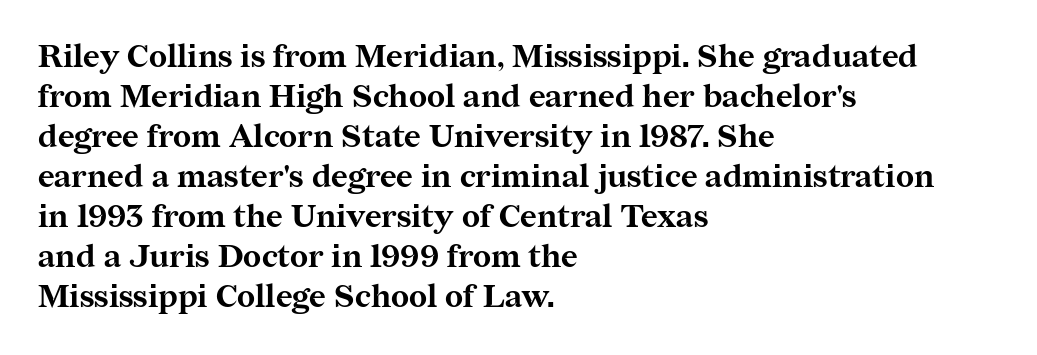
Q: Is the text bold? A: Yes.
Q: Is the text italic (slanted)? A: No, it is upright.
Q: Is the typeface a serif or a sans-serif typeface? A: Serif.
Q: Is the text underlined? A: No.
Q: How is the paragraph aligned? A: Left-aligned.
Q: Is the spacing between letters normal or unusually wide? A: Normal.
Q: Is the spacing between lines tight, normal or loose? A: Normal.
Q: Width (condensed, normal, or wide)? A: Normal.
Q: Stroke contrast? A: Medium.
Q: x-height? A: Medium.
Q: Monospaced? A: No.
